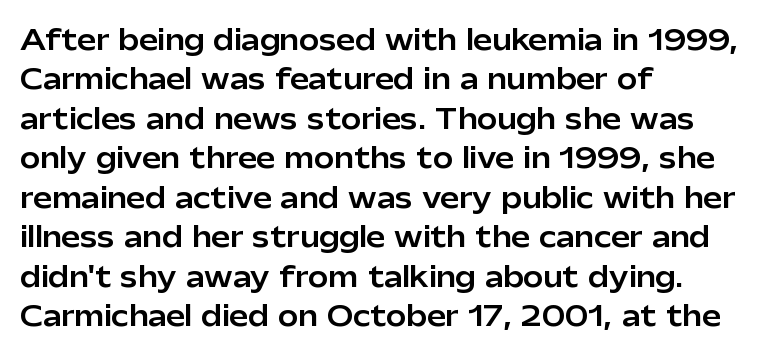
The image shows 27 px text type, upright; set left-aligned, normal line spacing (1.46x), normal letter spacing, not underlined.
